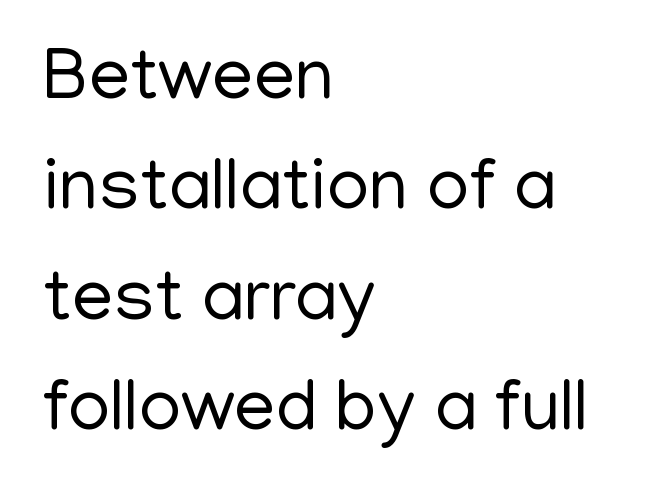
Look at the tracking — it's just the regular setting, nothing added. The line-height multiplier appears to be the usual default. Is there any slant? The stems are plumb. Typeset ragged right — the left edge is the straight one. The words here are not underlined. The rendering shows plain stroke endings on the letterforms — a sans-serif design.
